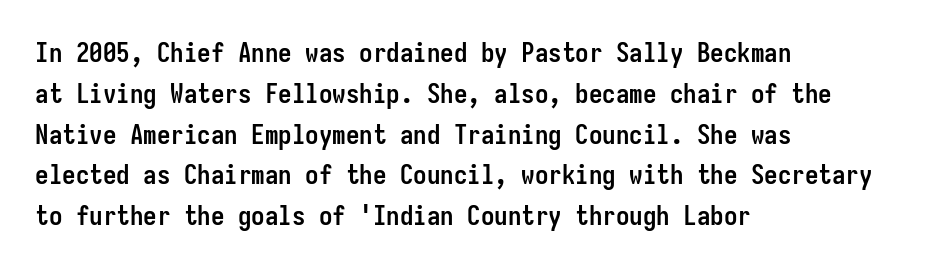
The image shows 27 px bold type, upright; set left-aligned, normal line spacing (1.51x), normal letter spacing, not underlined.
